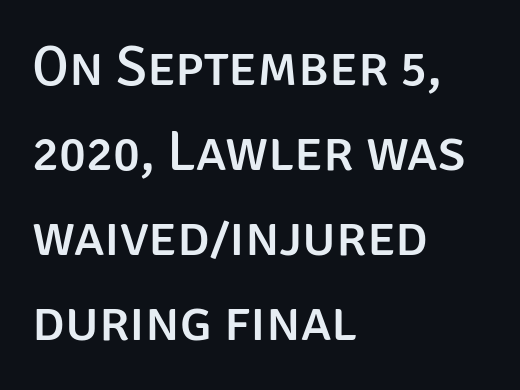
Q: Is the text italic (slanted)? A: No, it is upright.
Q: Is the typeface a serif or a sans-serif typeface? A: Sans-serif.
Q: Is the text underlined? A: No.
Q: How is the paragraph aligned? A: Left-aligned.
Q: Is the spacing between letters normal or unusually wide? A: Normal.
Q: Is the spacing between lines tight, normal or loose? A: Normal.
Q: Width (condensed, normal, or wide)? A: Normal.
Q: Stroke contrast? A: Low.
Q: x-height? A: Large.
Q: Monospaced? A: No.
